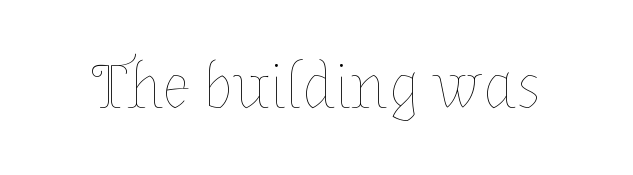
{"italic": "no", "bold": "no", "weight": "thin", "width": "normal", "stroke_contrast": "low", "x_height": "medium", "monospaced": "no", "underline": "no", "letter_spacing": "normal", "letter_spacing_em": 0.0, "glyph_px": 65}
